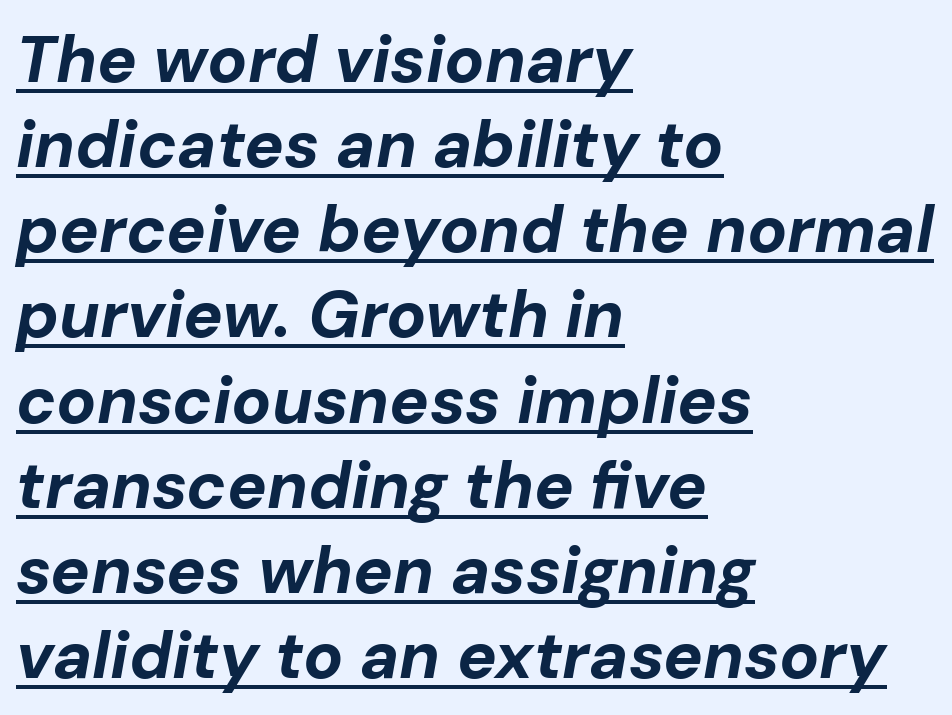
The image shows 66 px bold type, italic (leaning right); set left-aligned, normal line spacing (1.29x), normal letter spacing, underlined; low stroke contrast and a medium x-height.
